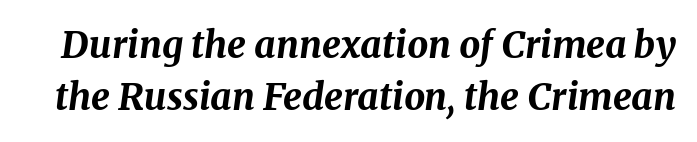
Notice how thick the strokes are: this is what a full bold looks like. The text carries the slant typical of an italic or oblique font. Summary of vertical rhythm: regular, with standard interline spacing. Glance below the letters and you will spot only blank space. Honestly, the letter spacing is just normal — you wouldn't notice it.
